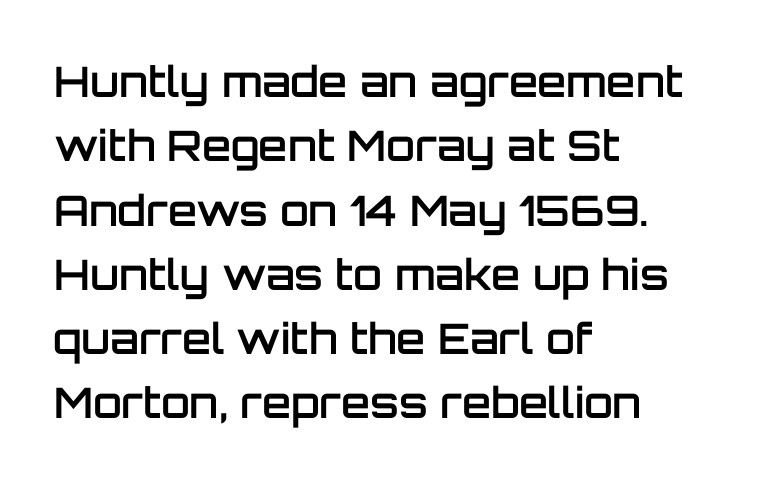
Is the type bold? Partly — it's a semibold, heavier than regular but not fully bold. The specimen omits any rule beneath the text block's lines. The rendering shows plain stroke endings on the letterforms — a sans-serif design. Does the lettering tilt? It doesn't — this is upright. Spacing between characters is what you'd get straight out of the box. This sample is left-justified, so line endings fall wherever the words run out.
